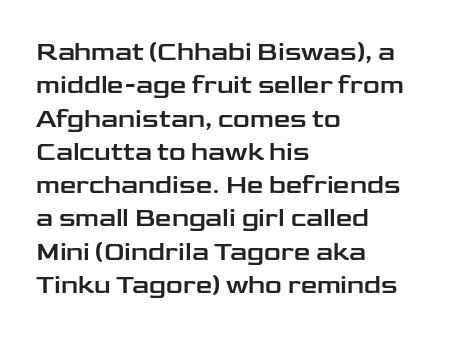
Q: Is the text italic (slanted)? A: No, it is upright.
Q: Is the text underlined? A: No.
Q: How is the paragraph aligned? A: Left-aligned.
Q: Is the spacing between letters normal or unusually wide? A: Normal.
Q: Is the spacing between lines tight, normal or loose? A: Normal.
